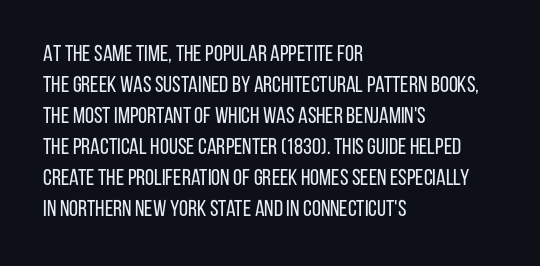
Q: Is the text bold? A: No.
Q: Is the text italic (slanted)? A: No, it is upright.
Q: Is the text underlined? A: No.
Q: How is the paragraph aligned? A: Left-aligned.
Q: Is the spacing between letters normal or unusually wide? A: Normal.
Q: Is the spacing between lines tight, normal or loose? A: Normal.
